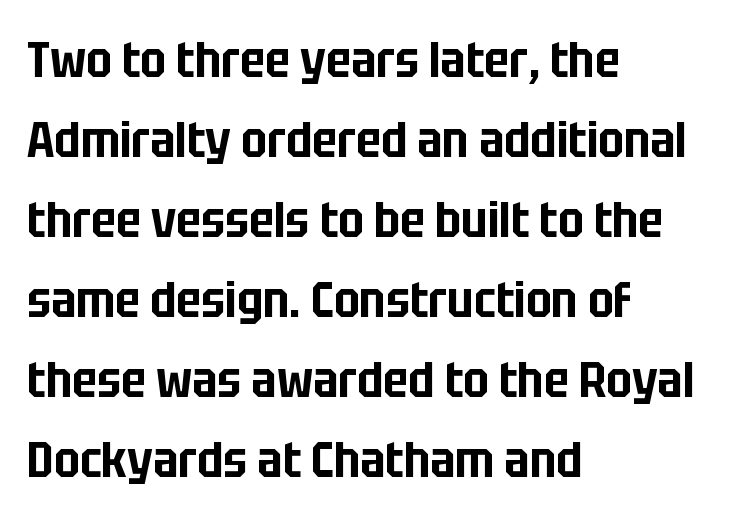
{"serif": "no", "italic": "no", "width": "condensed", "stroke_contrast": "low", "x_height": "large", "monospaced": "no", "underline": "no", "align": "left", "line_spacing": "normal", "line_spacing_ratio": 1.6, "letter_spacing": "normal", "letter_spacing_em": 0.0, "glyph_px": 50}
